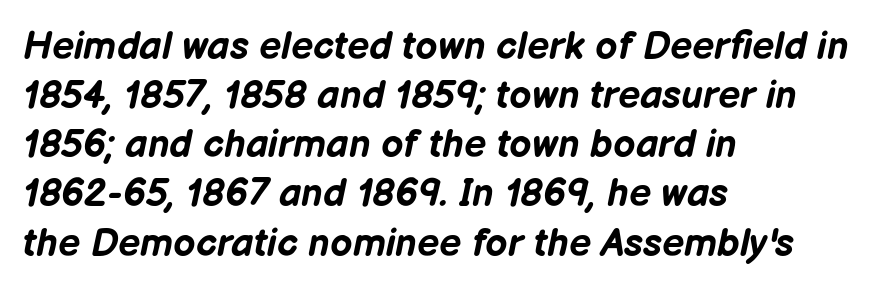
Q: Is the text bold? A: Yes.
Q: Is the text italic (slanted)? A: Yes, it leans right by about 12 degrees.
Q: Is the text underlined? A: No.
Q: How is the paragraph aligned? A: Left-aligned.
Q: Is the spacing between letters normal or unusually wide? A: Normal.
Q: Is the spacing between lines tight, normal or loose? A: Normal.
Q: Width (condensed, normal, or wide)? A: Normal.
Q: Stroke contrast? A: Low.
Q: x-height? A: Medium.
Q: Monospaced? A: No.
